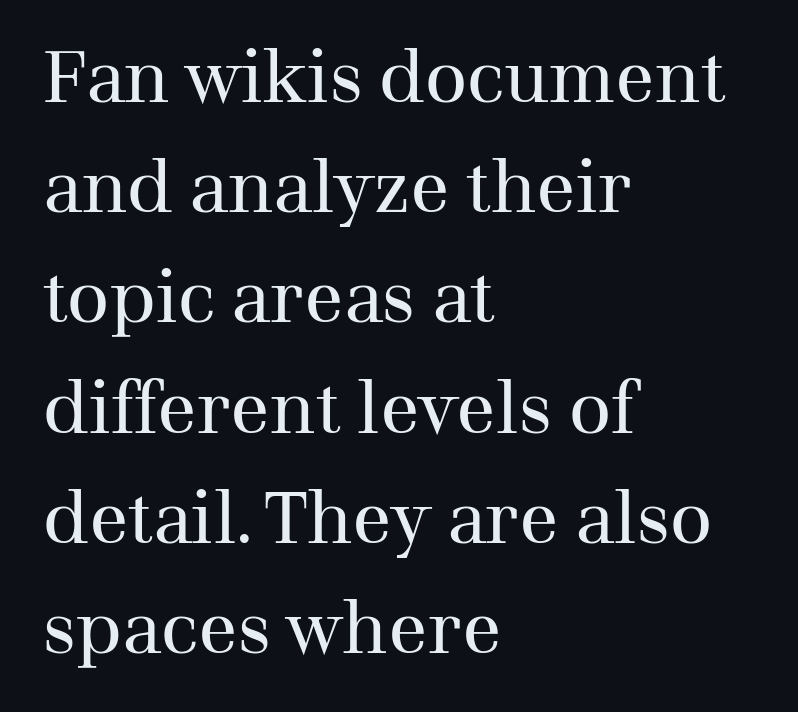
Q: Is the text bold? A: No.
Q: Is the text italic (slanted)? A: No, it is upright.
Q: Is the typeface a serif or a sans-serif typeface? A: Serif.
Q: Is the text underlined? A: No.
Q: How is the paragraph aligned? A: Left-aligned.
Q: Is the spacing between letters normal or unusually wide? A: Normal.
Q: Is the spacing between lines tight, normal or loose? A: Normal.
Q: Width (condensed, normal, or wide)? A: Normal.
Q: Stroke contrast? A: Medium.
Q: x-height? A: Medium.
Q: Monospaced? A: No.
